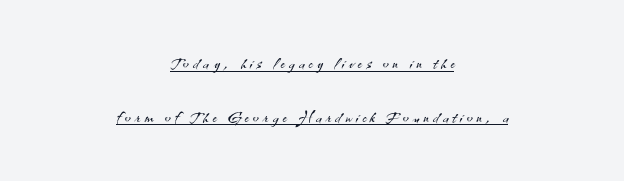
The passage shown stacks its lines with a broad gap. Centered paragraph, ragged on both sides. The typeface has the unassuming heft of standard copy or less.
